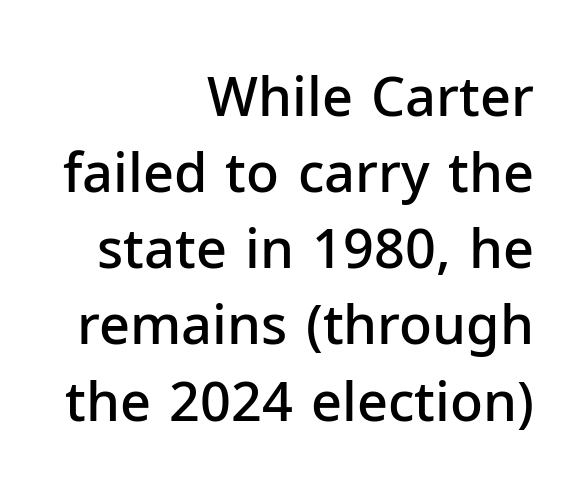
The image shows 54 px semibold sans-serif type, upright; set right-aligned, normal line spacing (1.41x), normal letter spacing, not underlined; low stroke contrast and a medium x-height.
